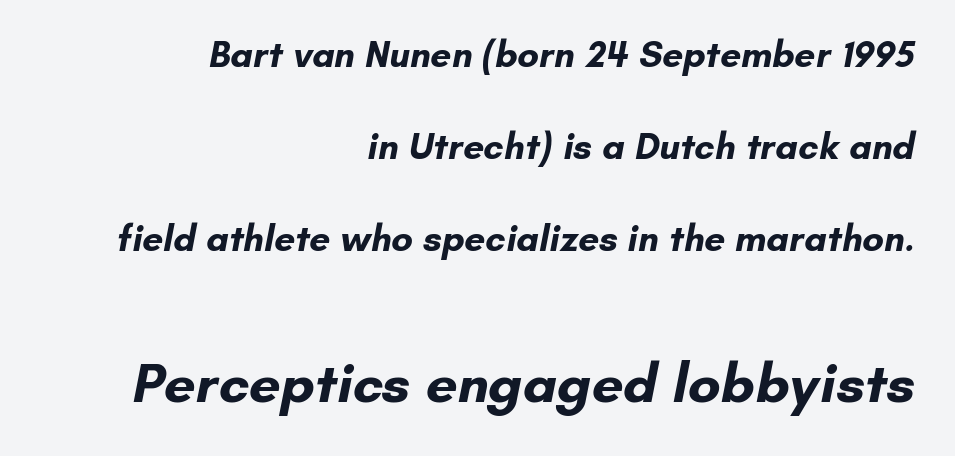
Notice how thick the strokes are: this is what a full bold looks like. Quick note: interline space is abundant. Varying glyph widths throughout — classic text-font behaviour. Short and long lines alike share a common ending point at right. Descenders are the only things crossing below the line. Nothing sits at the stroke ends, so this counts as sans-serif.
